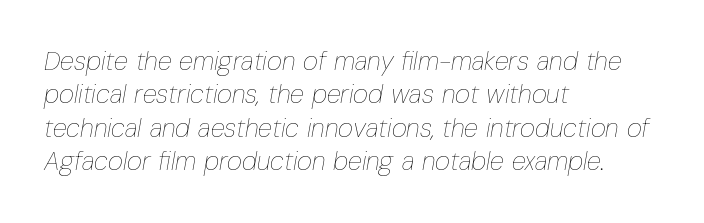
{"italic": "yes", "lean": "right", "slant_degrees": 10, "bold": "no", "underline": "no", "align": "left", "line_spacing": "normal", "line_spacing_ratio": 1.28, "letter_spacing": "normal", "letter_spacing_em": 0.0, "glyph_px": 26}
